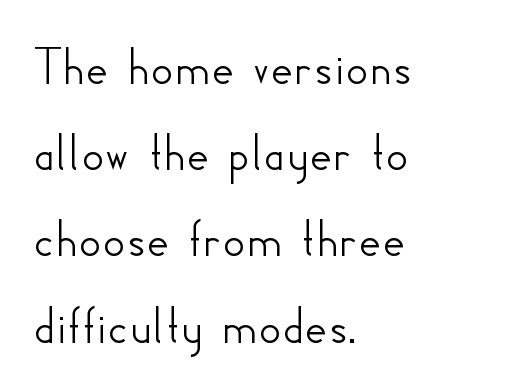
The image shows 56 px sans-serif type, upright; set left-aligned, normal line spacing (1.54x), normal letter spacing, not underlined; low stroke contrast and a small x-height.
